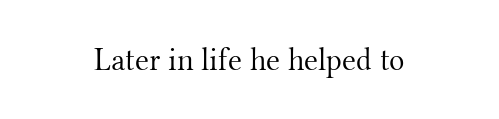
Q: Is the text bold? A: No.
Q: Is the text italic (slanted)? A: No, it is upright.
Q: Is the typeface a serif or a sans-serif typeface? A: Serif.
Q: Is the text underlined? A: No.
Q: How is the paragraph aligned? A: Centered.
Q: Is the spacing between letters normal or unusually wide? A: Normal.
Q: Width (condensed, normal, or wide)? A: Normal.
Q: Stroke contrast? A: Medium.
Q: x-height? A: Small.
Q: Monospaced? A: No.
